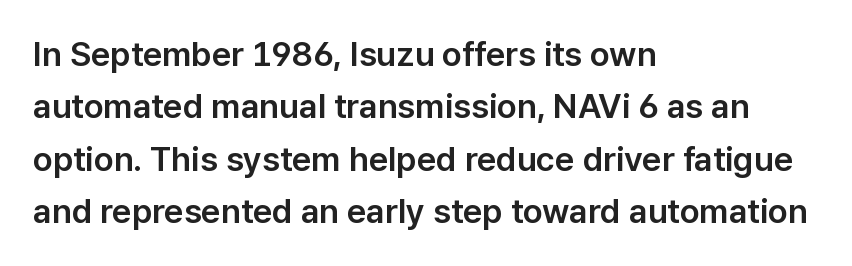
Note the varied advance widths — an 'i' is clearly narrower than an 'm'. Notice how the stems are strictly vertical — no italics here. Descender tails drop into unmarked territory. The designer left line spacing at the default. What stands out about the letter spacing? Nothing — it is the standard amount. Typeset ragged right — the left edge is the straight one.
